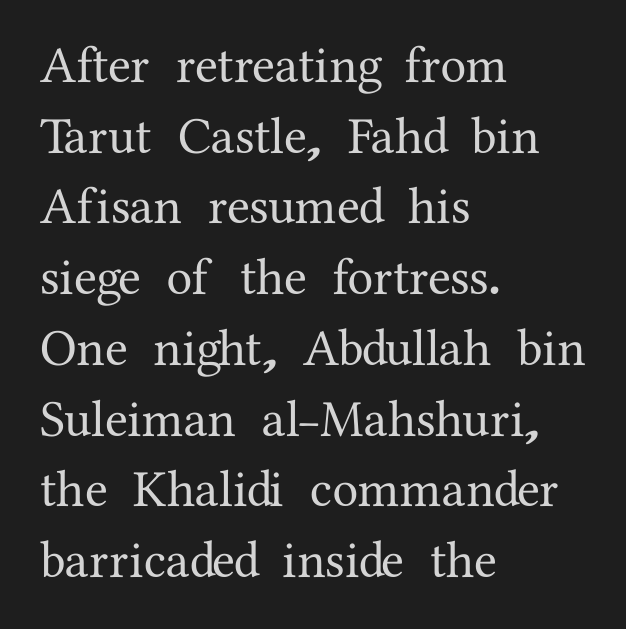
The words here are not underlined. If you drew a ruler down the left edge, every line would touch it. Is there any slant? The stems are plumb. Yep, those are serifs on the letters.
